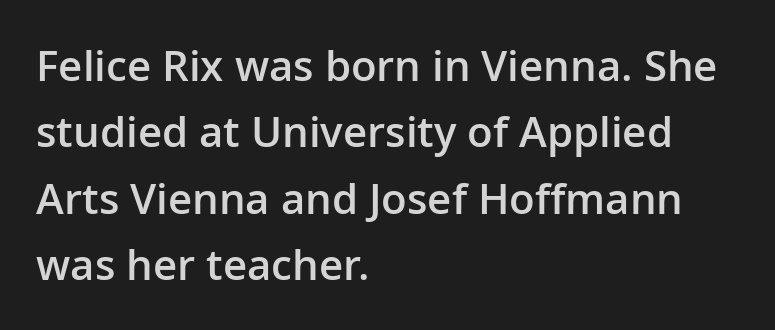
Q: Is the text bold? A: Semi-bold.
Q: Is the text italic (slanted)? A: No, it is upright.
Q: Is the typeface a serif or a sans-serif typeface? A: Sans-serif.
Q: Is the text underlined? A: No.
Q: How is the paragraph aligned? A: Left-aligned.
Q: Is the spacing between letters normal or unusually wide? A: Normal.
Q: Is the spacing between lines tight, normal or loose? A: Normal.
Q: Width (condensed, normal, or wide)? A: Normal.
Q: Stroke contrast? A: Low.
Q: x-height? A: Medium.
Q: Monospaced? A: No.
